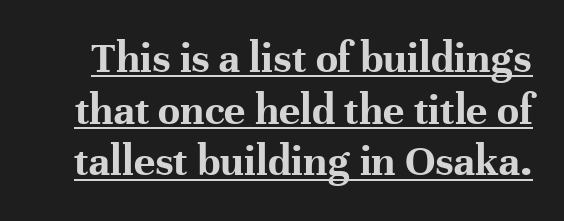
{"serif": "yes", "italic": "no", "bold": "yes", "weight": "bold", "width": "normal", "stroke_contrast": "high", "x_height": "medium", "monospaced": "no", "underline": "yes", "line_spacing": "tight", "line_spacing_ratio": 1.15, "letter_spacing": "normal", "letter_spacing_em": 0.0, "glyph_px": 45}
